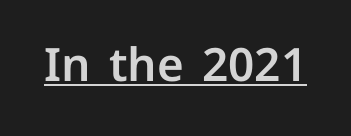
Q: Is the text italic (slanted)? A: No, it is upright.
Q: Is the typeface a serif or a sans-serif typeface? A: Sans-serif.
Q: Is the text underlined? A: Yes.
Q: Is the spacing between letters normal or unusually wide? A: Normal.
Q: Width (condensed, normal, or wide)? A: Normal.
Q: Stroke contrast? A: Low.
Q: x-height? A: Medium.
Q: Monospaced? A: No.
